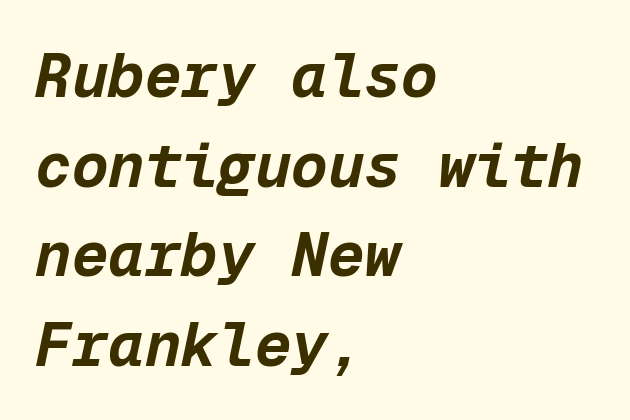
{"italic": "yes", "lean": "right", "slant_degrees": 12, "bold": "yes", "weight": "bold", "width": "normal", "stroke_contrast": "low", "x_height": "medium", "monospaced": "yes", "underline": "no", "align": "left", "line_spacing": "normal", "line_spacing_ratio": 1.47, "letter_spacing": "normal", "letter_spacing_em": 0.0, "glyph_px": 61}
